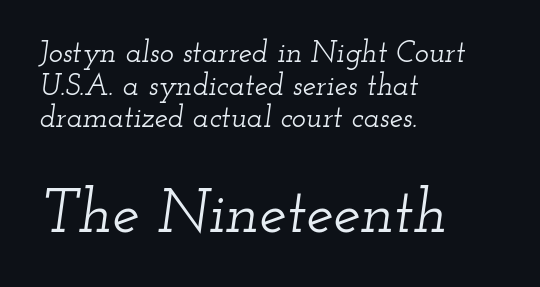
The image shows 61 px wide serif type, italic (leaning right); set left-aligned, tight line spacing (1.09x), normal letter spacing, not underlined; the second (bottom) block is 2.03x larger; low stroke contrast and a small x-height.
